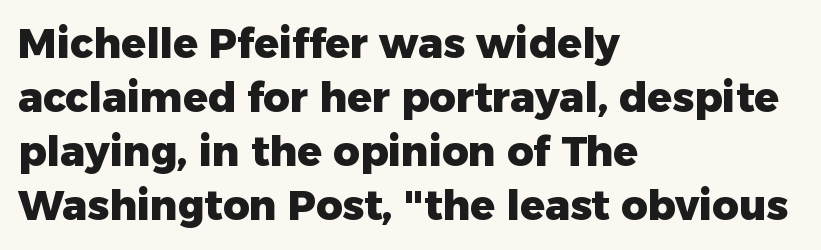
{"serif": "no", "italic": "no", "bold": "yes", "weight": "heavy", "width": "normal", "stroke_contrast": "low", "x_height": "medium", "monospaced": "no", "underline": "no", "align": "left", "line_spacing": "normal", "line_spacing_ratio": 1.32, "letter_spacing": "normal", "letter_spacing_em": 0.0, "glyph_px": 41}
